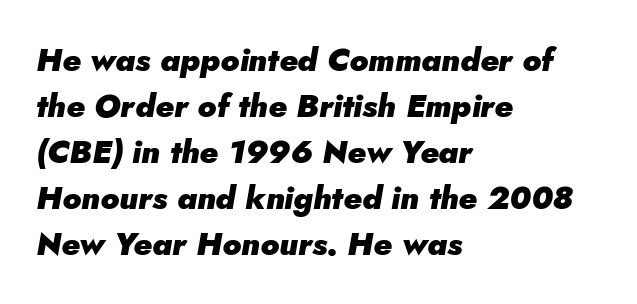
{"italic": "yes", "lean": "right", "slant_degrees": 5, "bold": "yes", "weight": "heavy", "width": "normal", "stroke_contrast": "low", "x_height": "small", "monospaced": "no", "underline": "no", "align": "left", "line_spacing": "normal", "line_spacing_ratio": 1.44, "letter_spacing": "normal", "letter_spacing_em": 0.0, "glyph_px": 32}
